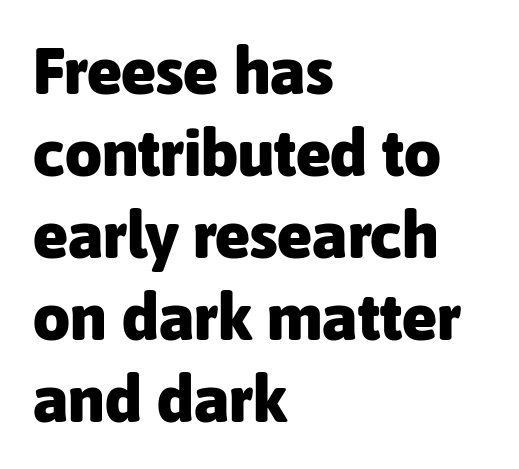
The space directly below the letters is spotless. Regular leading. Note: no serifs on the glyphs. The font is running at its bold setting. Left-aligned paragraph, ragged on the right. Designer's note — italics off, roman on.
